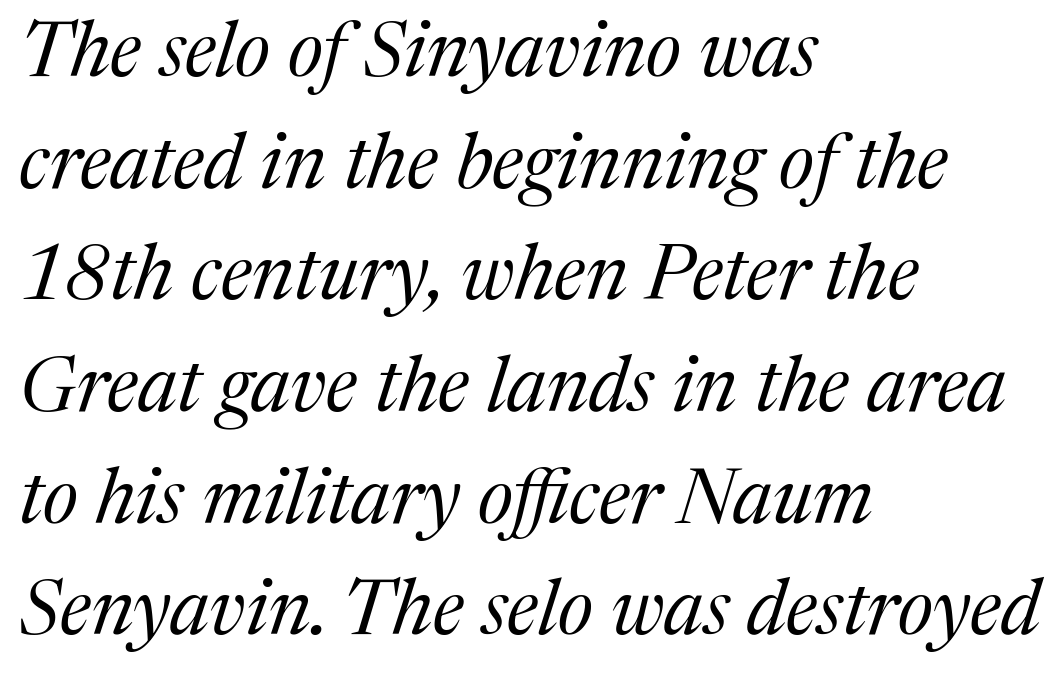
Q: Is the text bold? A: No.
Q: Is the text italic (slanted)? A: Yes, it leans right by about 17 degrees.
Q: Is the typeface a serif or a sans-serif typeface? A: Serif.
Q: Is the text underlined? A: No.
Q: How is the paragraph aligned? A: Left-aligned.
Q: Is the spacing between letters normal or unusually wide? A: Normal.
Q: Is the spacing between lines tight, normal or loose? A: Normal.
Q: Width (condensed, normal, or wide)? A: Normal.
Q: Stroke contrast? A: Medium.
Q: x-height? A: Medium.
Q: Monospaced? A: No.
